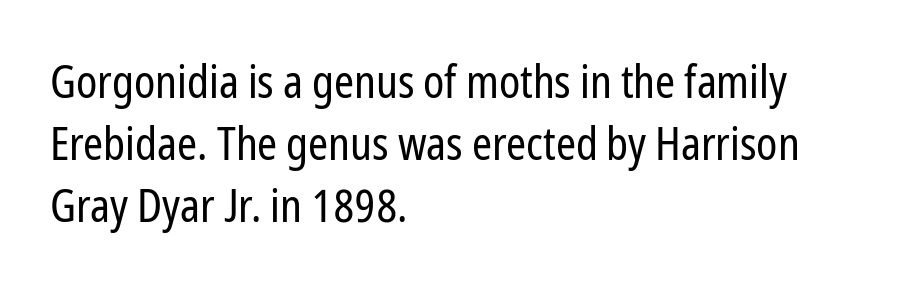
The image shows 45 px regular-weight, condensed sans-serif type, upright; set left-aligned, normal line spacing (1.38x), normal letter spacing, not underlined; low stroke contrast and a medium x-height.
